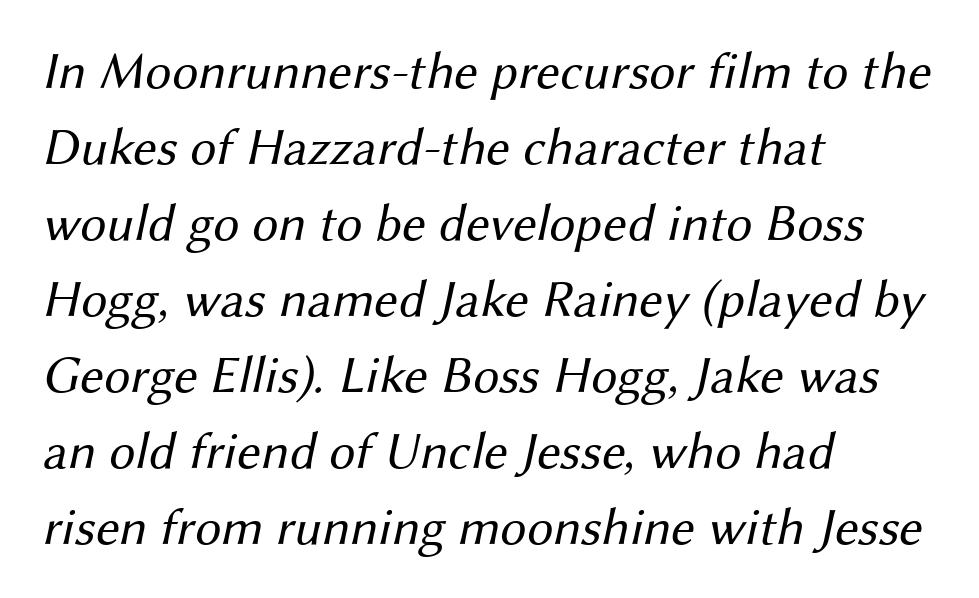
The typesetting does not lean heavy: it is not bold. Interline gaps are of average width in this sample. The setting favours the left margin, as ordinary paragraphs usually do. What kind of face is this? One without serifs — a sans.
